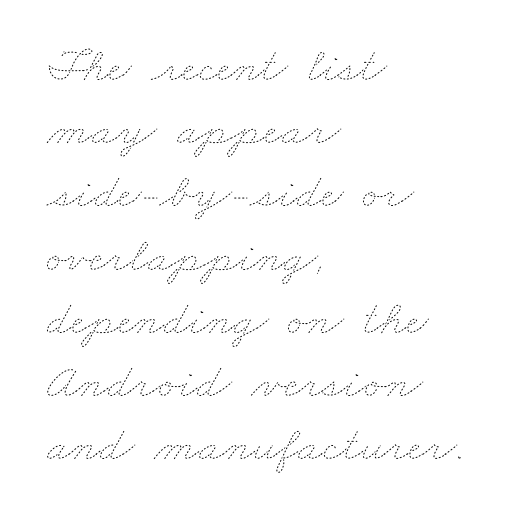
Q: Is the text bold? A: No.
Q: Is the text underlined? A: No.
Q: How is the paragraph aligned? A: Left-aligned.
Q: Is the spacing between letters normal or unusually wide? A: Normal.
Q: Is the spacing between lines tight, normal or loose? A: Normal.
Q: Width (condensed, normal, or wide)? A: Wide.
Q: Stroke contrast? A: Low.
Q: x-height? A: Small.
Q: Monospaced? A: No.
